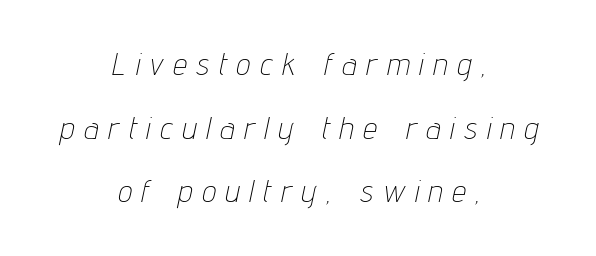
{"italic": "yes", "lean": "right", "slant_degrees": 12, "bold": "no", "weight": "thin", "width": "condensed", "stroke_contrast": "low", "x_height": "medium", "monospaced": "no", "underline": "no", "align": "center", "line_spacing": "loose", "line_spacing_ratio": 2.05, "letter_spacing": "wide", "letter_spacing_em": 0.33, "glyph_px": 31}
